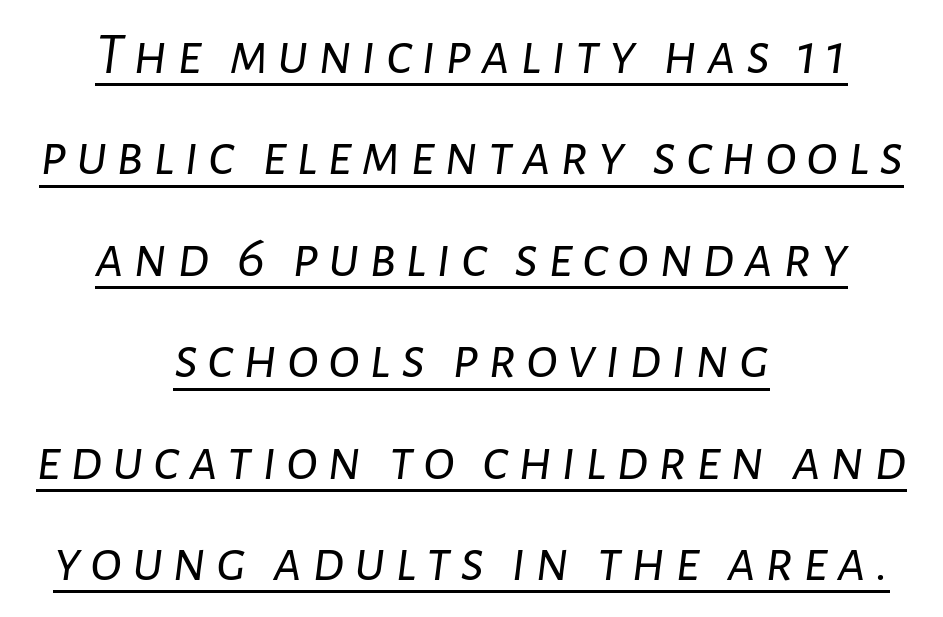
Character widths vary here, with narrow letters taking less room than wide ones. The cut favours lightness, reaching ordinary text weight at its darkest. The rendering positions every line midway between the sides. Rows of type keep a routine distance in the vertical direction. If you drew a line through each stem, it would be angled.
